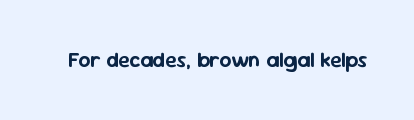
Every character sits straight up, as roman type does. The string is rendered with underlining switched off. Students, note that the glyphs here touch the page at normal intervals.
